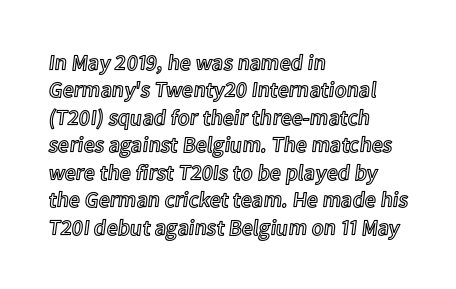
{"underline": "no", "align": "left", "line_spacing": "normal", "line_spacing_ratio": 1.25, "letter_spacing": "normal", "letter_spacing_em": 0.0, "glyph_px": 22}
